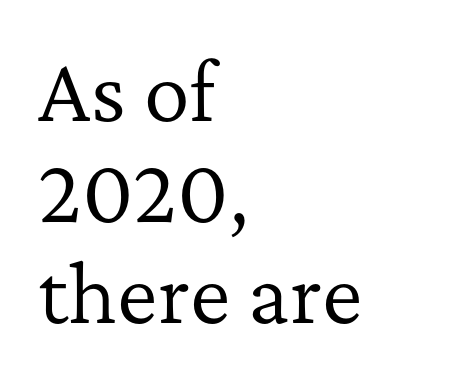
The image shows 77 px regular-weight serif type, upright; set left-aligned, normal line spacing (1.31x), normal letter spacing, not underlined; low stroke contrast and a medium x-height.
